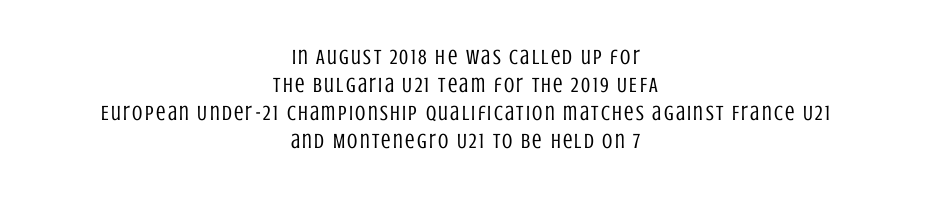
Q: Is the text bold? A: No.
Q: Is the text italic (slanted)? A: No, it is upright.
Q: Is the text underlined? A: No.
Q: How is the paragraph aligned? A: Centered.
Q: Is the spacing between lines tight, normal or loose? A: Normal.
